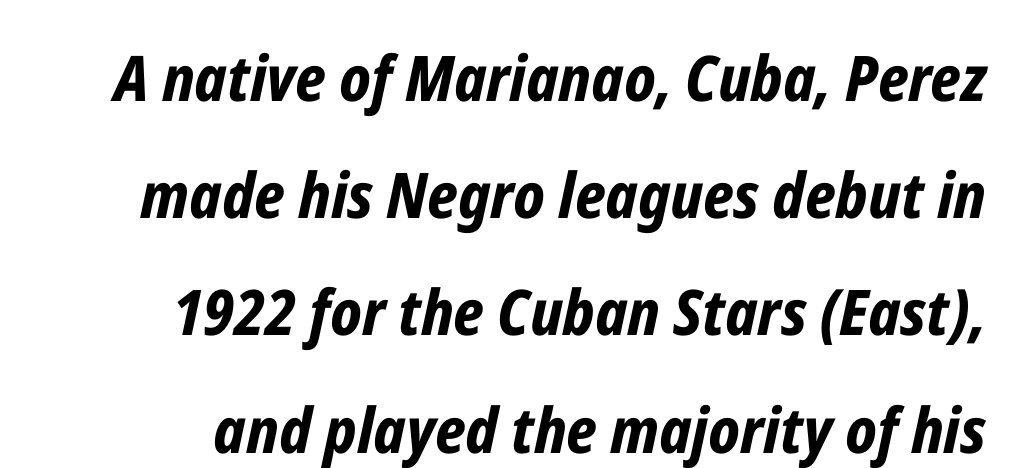
Spacing verdict: proportional, widths tailored to each character. These lines carry a lot of weight — the face is fully bold. There's an unmistakable incline to the writing here. The foot of each line stays bare and open. There is no visible air inserted between adjacent glyphs.
